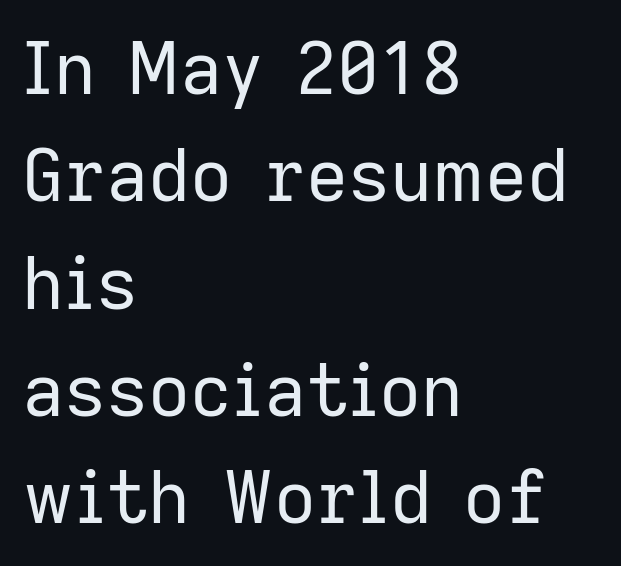
Q: Is the text bold? A: No.
Q: Is the text italic (slanted)? A: No, it is upright.
Q: Is the typeface a serif or a sans-serif typeface? A: Sans-serif.
Q: Is the text underlined? A: No.
Q: How is the paragraph aligned? A: Left-aligned.
Q: Is the spacing between letters normal or unusually wide? A: Normal.
Q: Is the spacing between lines tight, normal or loose? A: Normal.
Q: Width (condensed, normal, or wide)? A: Normal.
Q: Stroke contrast? A: Low.
Q: x-height? A: Medium.
Q: Monospaced? A: No.
